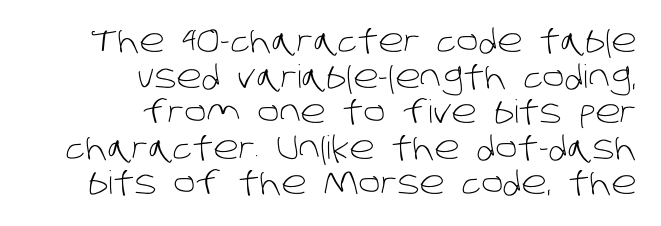
The image shows 32 px light sans-serif type; set right-aligned, tight line spacing (1.11x), normal letter spacing, not underlined; low stroke contrast and a large x-height.
